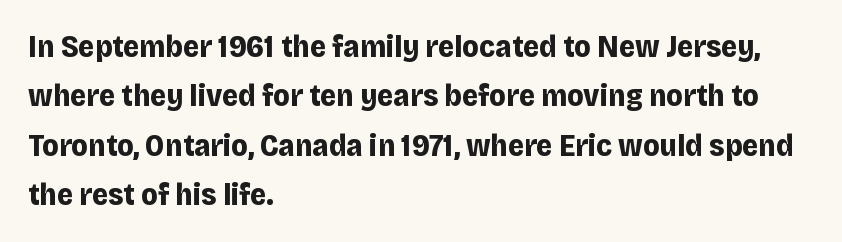
Q: Is the text bold? A: Yes.
Q: Is the text italic (slanted)? A: No, it is upright.
Q: Is the typeface a serif or a sans-serif typeface? A: Sans-serif.
Q: Is the text underlined? A: No.
Q: How is the paragraph aligned? A: Left-aligned.
Q: Is the spacing between letters normal or unusually wide? A: Normal.
Q: Is the spacing between lines tight, normal or loose? A: Normal.
Q: Width (condensed, normal, or wide)? A: Normal.
Q: Stroke contrast? A: Low.
Q: x-height? A: Large.
Q: Monospaced? A: No.
